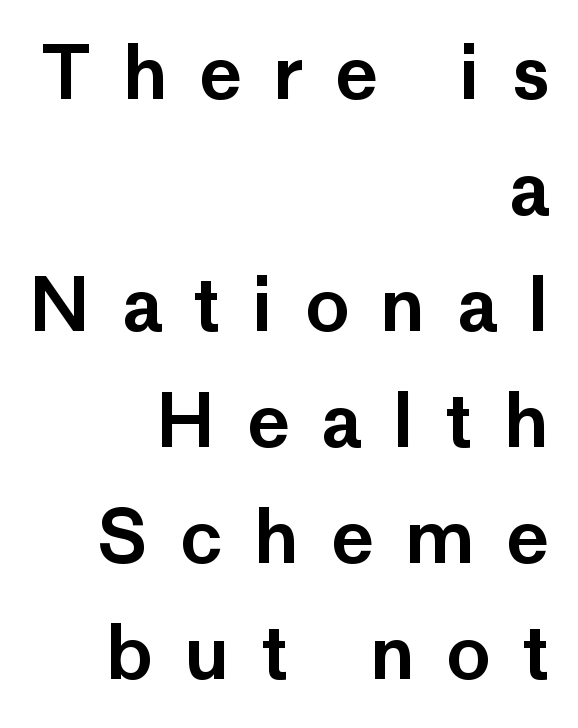
{"serif": "no", "italic": "no", "width": "normal", "stroke_contrast": "low", "x_height": "medium", "monospaced": "no", "underline": "no", "align": "right", "line_spacing": "normal", "line_spacing_ratio": 1.59, "letter_spacing": "wide", "letter_spacing_em": 0.43, "glyph_px": 73}
